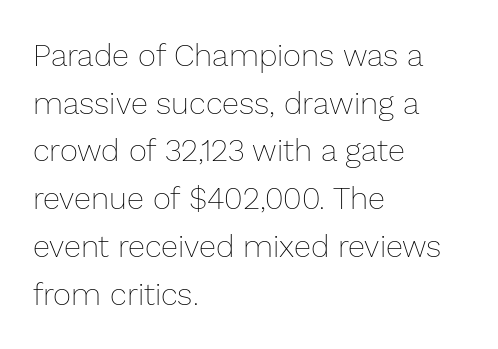
{"italic": "no", "bold": "no", "weight": "thin", "width": "normal", "stroke_contrast": "low", "x_height": "medium", "monospaced": "no", "underline": "no", "align": "left", "line_spacing": "normal", "line_spacing_ratio": 1.54, "letter_spacing": "normal", "letter_spacing_em": 0.0, "glyph_px": 31}
